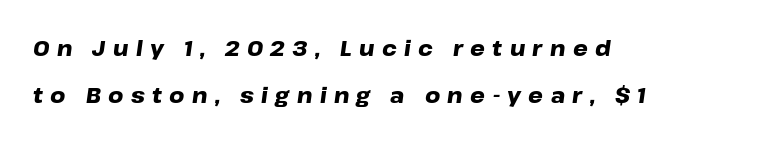
The gaps between neighbouring characters are conspicuously large. Pretty heavy lettering here — definitely bold. This rendering uses left alignment, leaving the right contour irregular. Quick note: italic. Only glyphs here, with clear space below each row. You could fit nearly another row in the gap between these rows.
